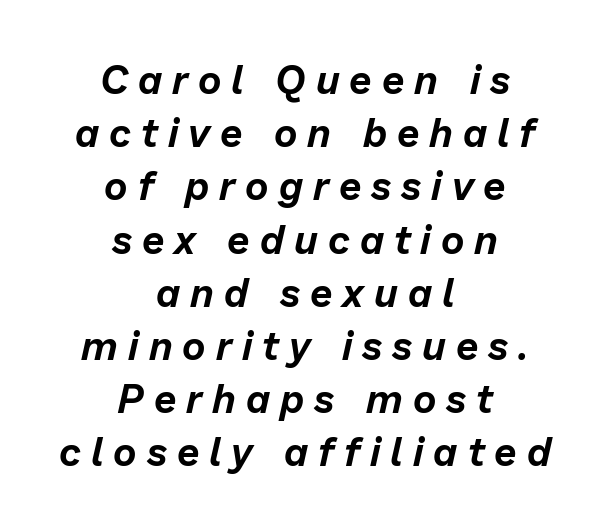
Anything drawn beneath the words? Only blank space. Think of a printed novel: that variable character pitch is what you see here. How are the letters spaced? Widely, with obvious added tracking. A typesetter would mark this as italic. Regarding leading, the lines here are spaced in the standard way. The compositor balanced each line on the midline.
